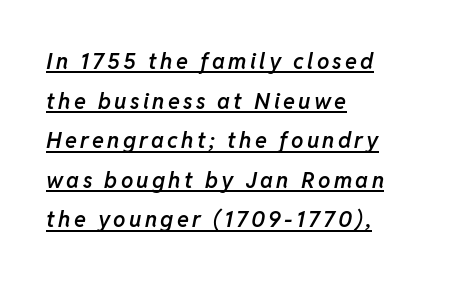
Q: Is the text bold? A: Semi-bold.
Q: Is the text italic (slanted)? A: Yes, it leans right by about 11 degrees.
Q: Is the text underlined? A: Yes.
Q: How is the paragraph aligned? A: Left-aligned.
